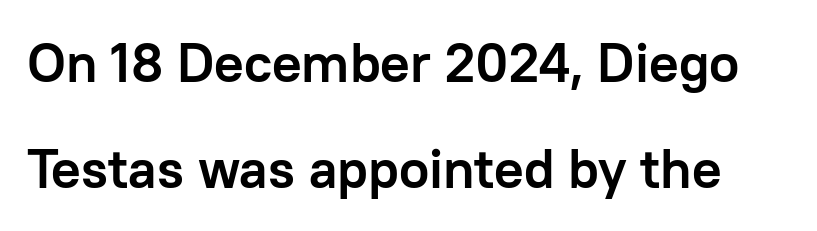
The glyphs in this specimen are sans serif. When letters stand straight like this, we call the style roman or upright. Proportional: the letters do not fall into vertical columns. Rows of type keep a wide berth in the vertical direction. On the weight axis this lands at bold, roughly 700.
